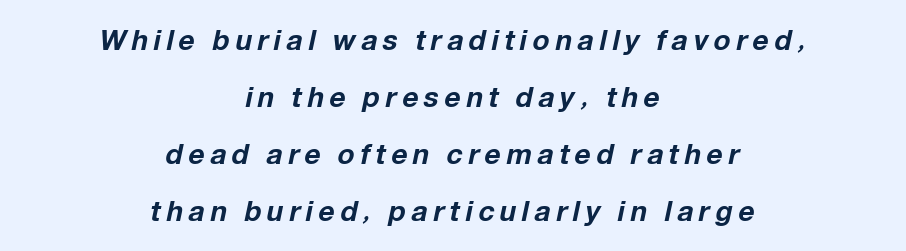
A clean baseline with only descenders dipping below it. You could not count columns in this text — the font is proportionally spaced. Someone cranked the tracking dial way up on this one. Strokes here are thick enough to call this a true bold. It's the slanting kind of type.
